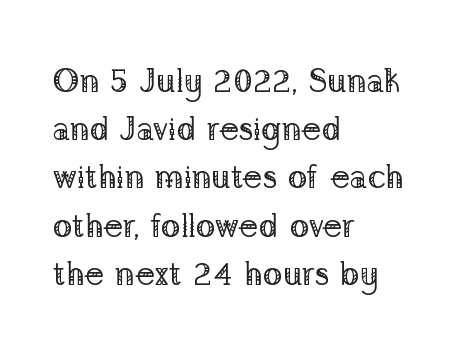
The image shows 33 px regular-weight serif type, upright; set left-aligned, normal line spacing (1.46x), normal letter spacing, not underlined; low stroke contrast and a medium x-height.
